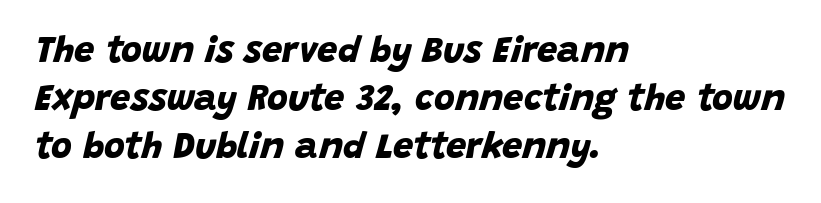
The image shows 36 px bold sans-serif type; set left-aligned, normal line spacing (1.33x), normal letter spacing, not underlined; low stroke contrast and a large x-height.
